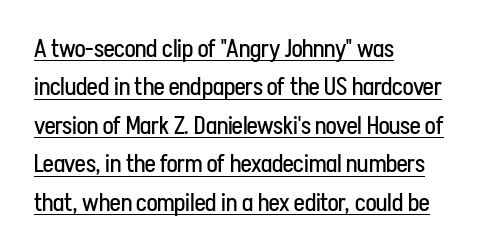
Q: Is the text bold? A: No.
Q: Is the text italic (slanted)? A: No, it is upright.
Q: Is the text underlined? A: Yes.
Q: How is the paragraph aligned? A: Left-aligned.
Q: Is the spacing between letters normal or unusually wide? A: Normal.
Q: Is the spacing between lines tight, normal or loose? A: Normal.
